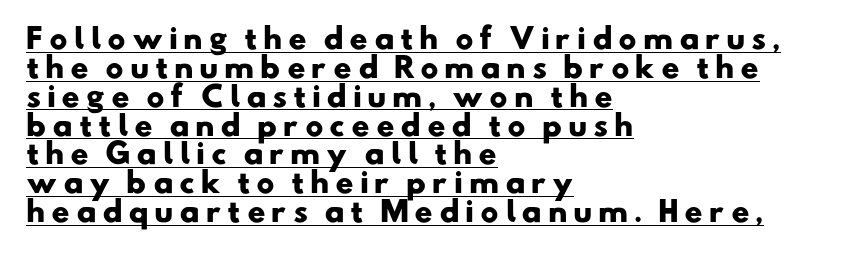
Plenty of ink on the page — the face is bold. Is this a sans? Yes — the strokes have no serifs. Compared with typical paragraphs, the rows here are closer together. All the whitespace from short lines collects on the right.
